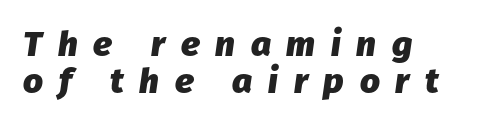
The image shows 35 px heavy type, italic (leaning right); set left-aligned, tight line spacing (1.05x), unusually wide letter spacing (+0.45 em), not underlined; low stroke contrast and a medium x-height.
